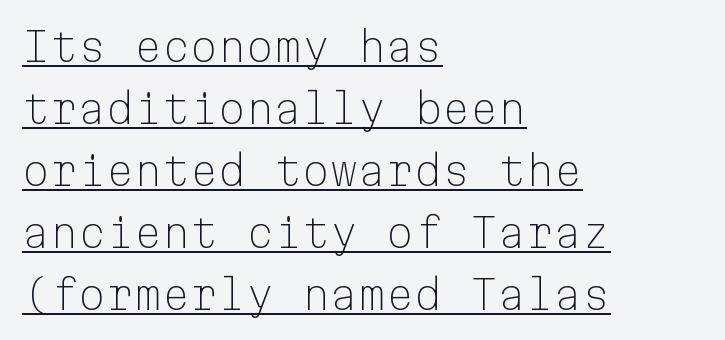
{"serif": "no", "italic": "no", "bold": "no", "weight": "light", "width": "normal", "stroke_contrast": "low", "x_height": "medium", "monospaced": "yes", "underline": "yes", "align": "left", "line_spacing": "normal", "line_spacing_ratio": 1.55, "letter_spacing": "normal", "letter_spacing_em": 0.0, "glyph_px": 40}
